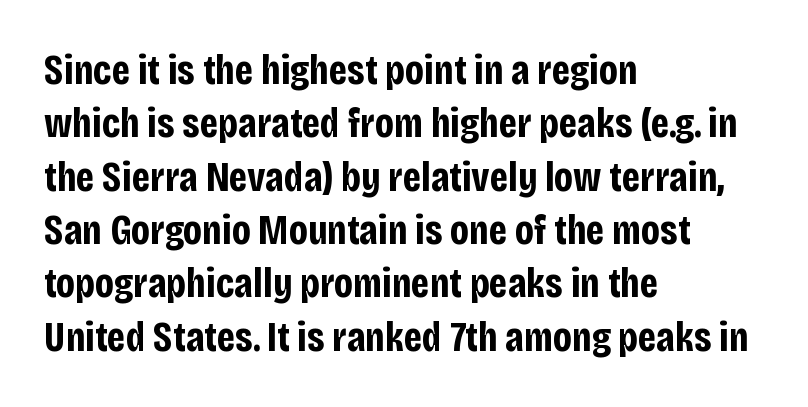
Italic: no, the glyphs are upright roman. The strip under each line holds only bare page. The font family rendered here belongs to the sans-serif group. On the weight axis this lands at bold, roughly 700. In CSS terms this would be text-align: left.
